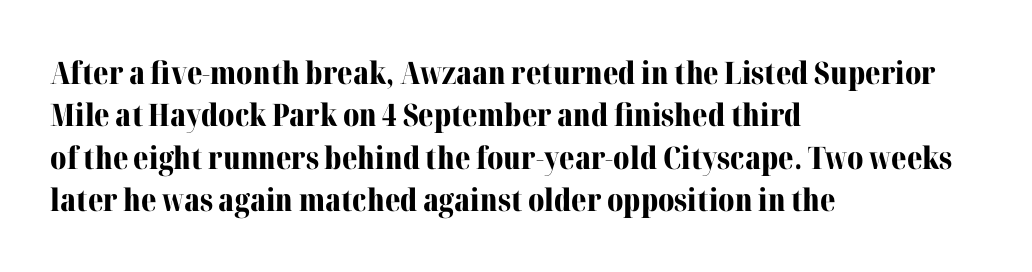
The image shows 31 px bold serif type, upright; set left-aligned, normal line spacing (1.37x), normal letter spacing, not underlined; medium stroke contrast and a medium x-height.
